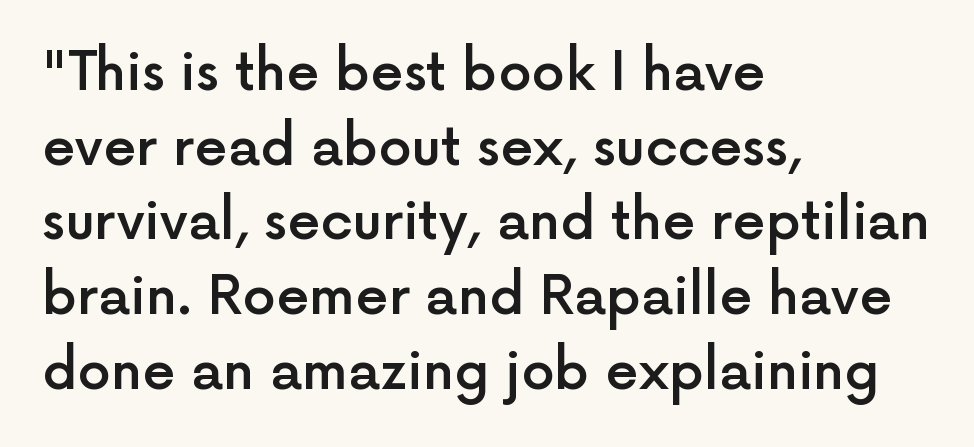
Note: no serifs on the glyphs. Notice how the passage keeps a crisp vertical edge on the left only. Think of a printed novel: that variable character pitch is what you see here. One glance says typical: line gaps are just what's usual. It's the straight-up-and-down kind of type.
